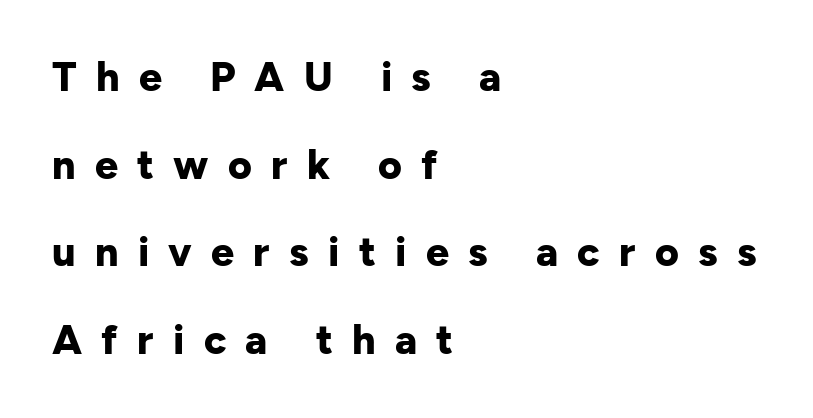
Notice how thick the strokes are: this is what a full bold looks like. The area under the type is left untouched. Interline gaps are noticeably wide in this sample. Short note: letters widely spaced.
